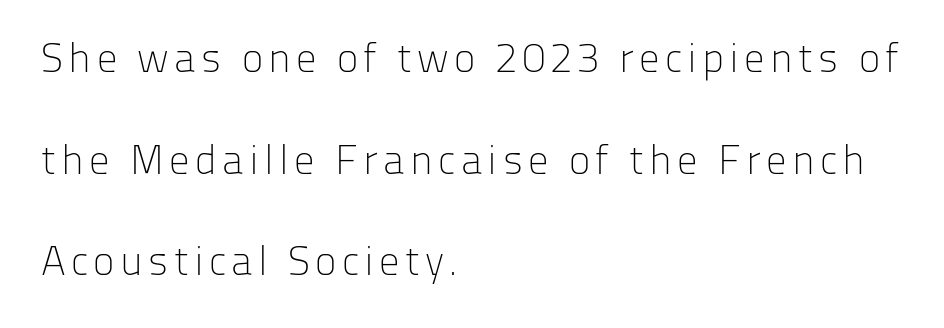
{"serif": "no", "italic": "no", "bold": "no", "weight": "light", "width": "normal", "stroke_contrast": "low", "x_height": "medium", "monospaced": "no", "underline": "no", "align": "left", "line_spacing": "loose", "line_spacing_ratio": 2.48, "glyph_px": 41}
